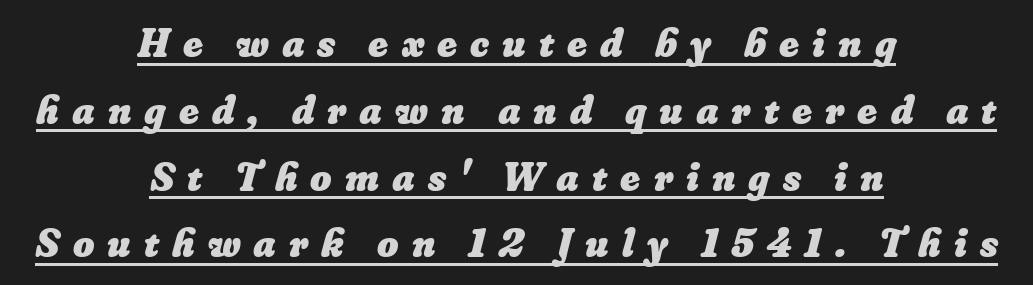
Q: Is the text bold? A: Yes.
Q: Is the text underlined? A: Yes.
Q: How is the paragraph aligned? A: Centered.
Q: Is the spacing between letters normal or unusually wide? A: Unusually wide.
Q: Is the spacing between lines tight, normal or loose? A: Normal.
Q: Width (condensed, normal, or wide)? A: Normal.
Q: Stroke contrast? A: Low.
Q: x-height? A: Small.
Q: Monospaced? A: No.
